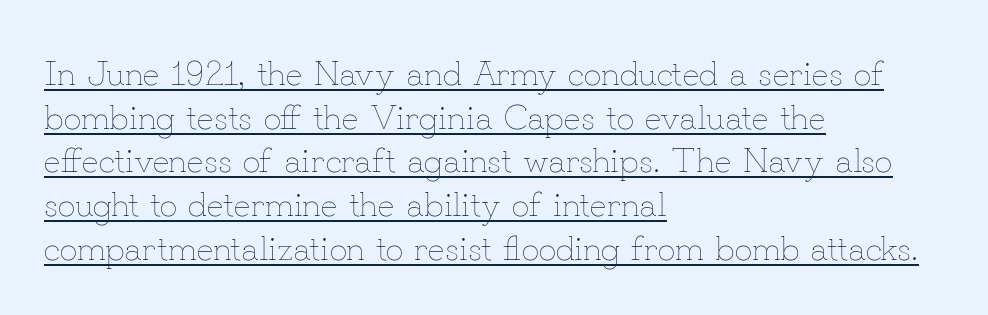
Emphasis is given by a line drawn under the lettering. Horizontal alignment here is leftward, the default for most running prose. Standard letterfit; no display-style spreading of the glyphs. Varying glyph widths throughout — classic text-font behaviour. The face looks like a standard text weight, possibly lighter.
